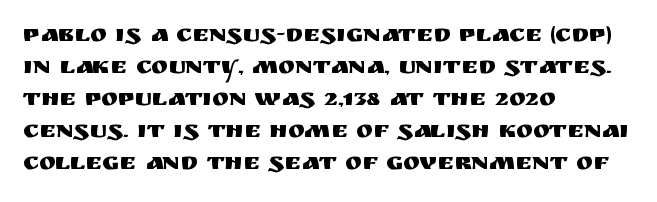
{"italic": "no", "underline": "no", "align": "left", "line_spacing": "normal", "line_spacing_ratio": 1.28, "letter_spacing": "normal", "letter_spacing_em": 0.0, "glyph_px": 25}
